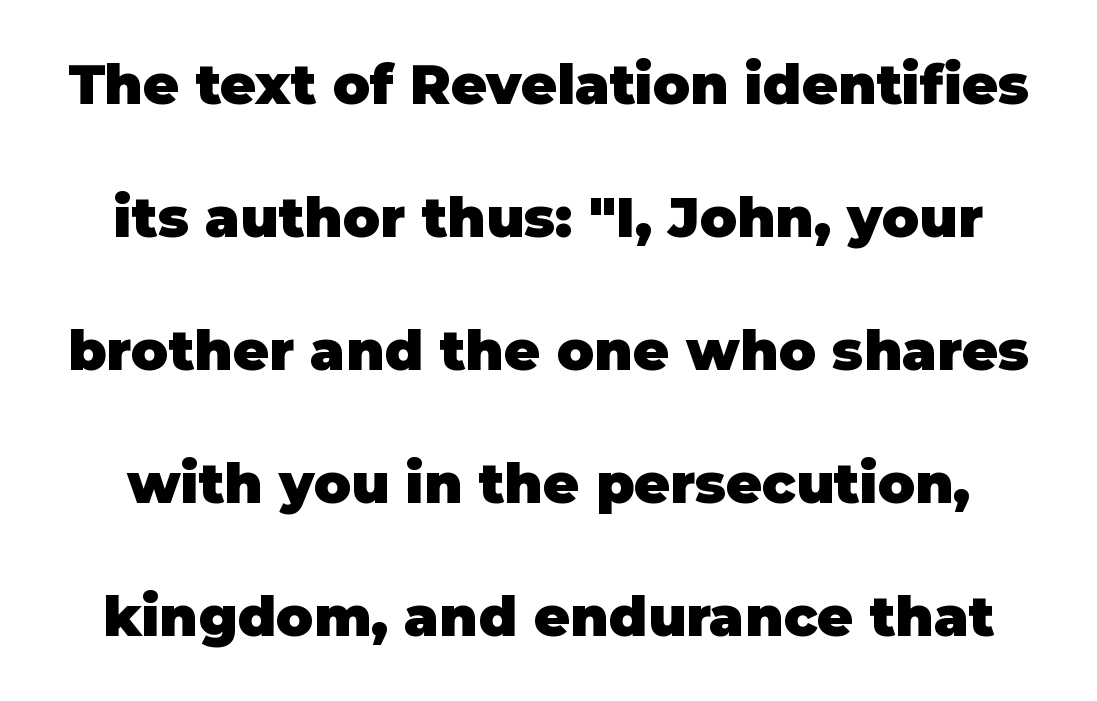
Are there feet on the stems? There aren't — it's a sans. The lettering stays uniformly vertical, giving the passage a roman look. The letterforms sit shoulder to shoulder at normal distance. Is there much room between lines? Yes — plenty of vertical air separates them.
